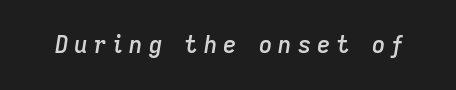
A semibold gives these letters moderate extra thickness, short of bold. Words appear elongated and porous because spacing is wide. The space beneath each line is pristine and unruled. If you drew a line through each stem, it would be angled.
